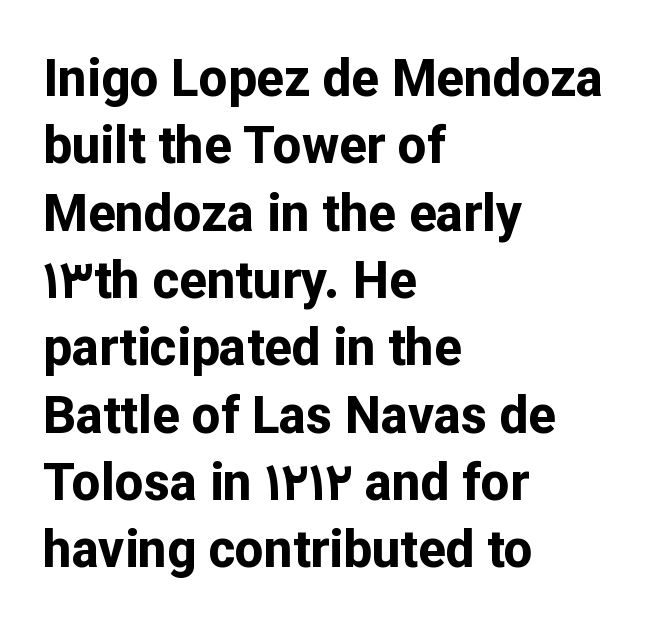
The zone under the glyphs is completely vacant. Vertical spacing — default. Think of a printed novel: that variable character pitch is what you see here. The passage is arranged the way most books set body copy — flush left. Classification — sans serif.
